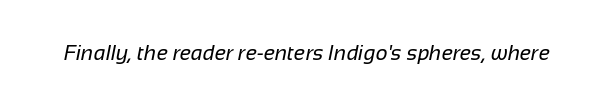
Q: Is the text bold? A: No.
Q: Is the text underlined? A: No.
Q: Is the spacing between letters normal or unusually wide? A: Normal.
